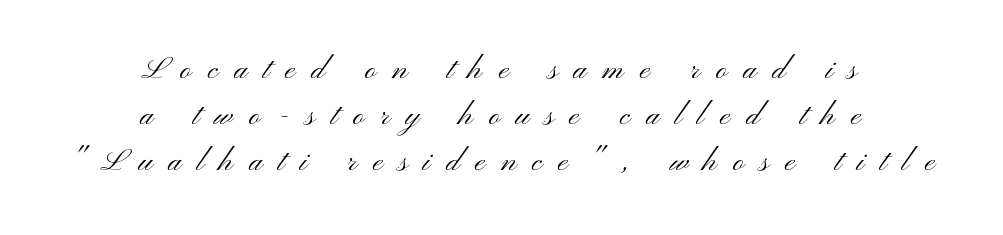
Q: Is the text bold? A: No.
Q: Is the text italic (slanted)? A: Yes.
Q: Is the typeface a serif or a sans-serif typeface? A: Sans-serif.
Q: Is the text underlined? A: No.
Q: How is the paragraph aligned? A: Centered.
Q: Is the spacing between letters normal or unusually wide? A: Unusually wide.
Q: Width (condensed, normal, or wide)? A: Wide.
Q: Stroke contrast? A: Medium.
Q: x-height? A: Small.
Q: Monospaced? A: No.
